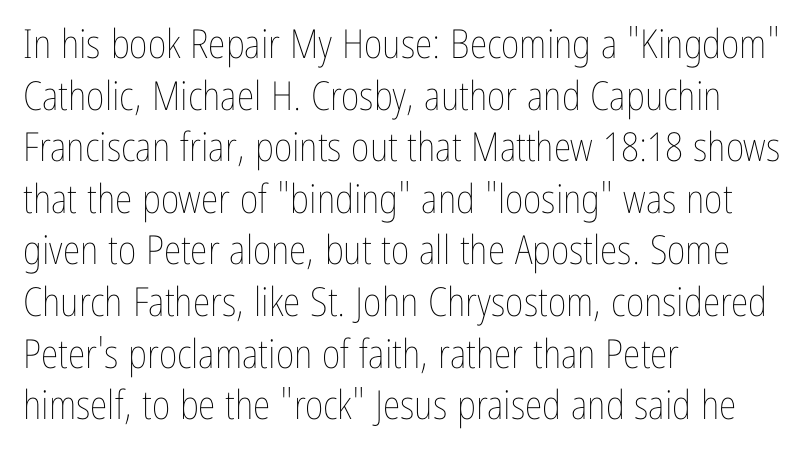
A bare baseline throughout the passage. The gaps between neighbouring characters are ordinary and unremarkable. Weight: not bold — regular or lighter. Spacing verdict: proportional, widths tailored to each character. The letters stand straight up with perfectly vertical stems.
